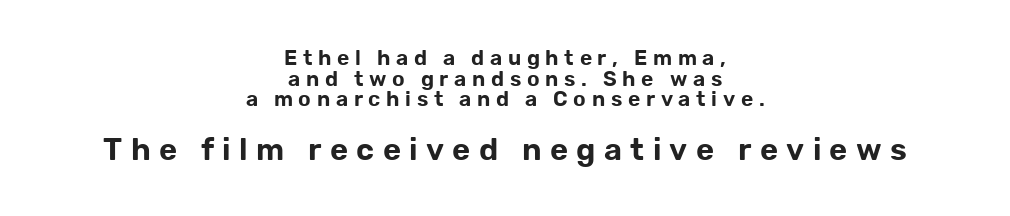
Q: Is the text italic (slanted)? A: No, it is upright.
Q: Is the typeface a serif or a sans-serif typeface? A: Sans-serif.
Q: Is the text underlined? A: No.
Q: How is the paragraph aligned? A: Centered.
Q: Is the spacing between letters normal or unusually wide? A: Unusually wide.
Q: Is the spacing between lines tight, normal or loose? A: Tight.
Q: Which block of text is set in a larger size, the first (top) or the second (bottom)? A: The second (bottom) one.
Q: Width (condensed, normal, or wide)? A: Normal.
Q: Stroke contrast? A: Low.
Q: x-height? A: Medium.
Q: Monospaced? A: No.
